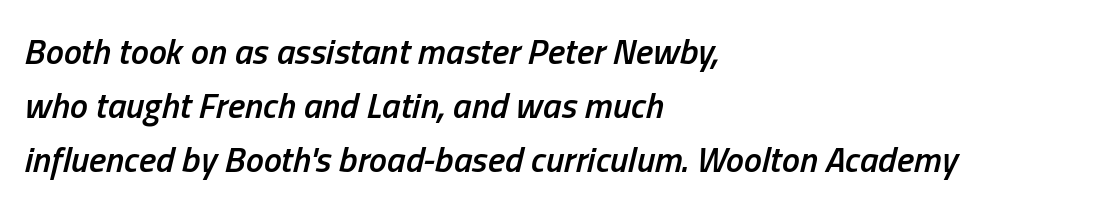
Q: Is the text bold? A: Semi-bold.
Q: Is the text italic (slanted)? A: Yes, it leans right by about 13 degrees.
Q: Is the text underlined? A: No.
Q: How is the paragraph aligned? A: Left-aligned.
Q: Is the spacing between letters normal or unusually wide? A: Normal.
Q: Is the spacing between lines tight, normal or loose? A: Normal.
Q: Width (condensed, normal, or wide)? A: Condensed.
Q: Stroke contrast? A: Low.
Q: x-height? A: Medium.
Q: Monospaced? A: No.
